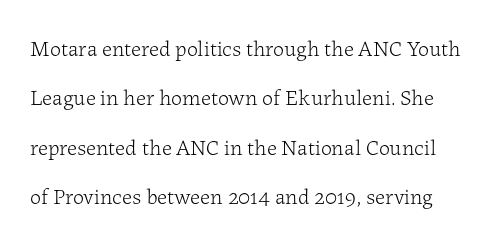
Successive baselines arrive slowly, with a big drop between each. A typesetter would mark this as roman, not italic. Does extra space separate the letters? No, they use regular spacing. Heaviness? Minimal to ordinary, like unemphasized prose. The string is rendered with underlining switched off.
